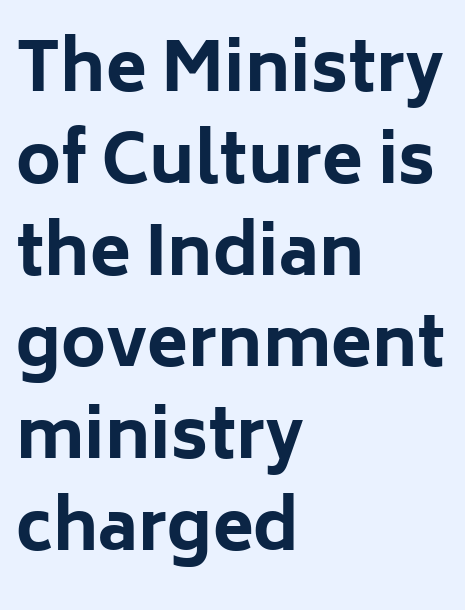
{"serif": "no", "italic": "no", "bold": "yes", "weight": "bold", "width": "normal", "stroke_contrast": "low", "x_height": "medium", "monospaced": "no", "underline": "no", "align": "left", "line_spacing": "normal", "line_spacing_ratio": 1.37, "letter_spacing": "normal", "letter_spacing_em": 0.0, "glyph_px": 67}
